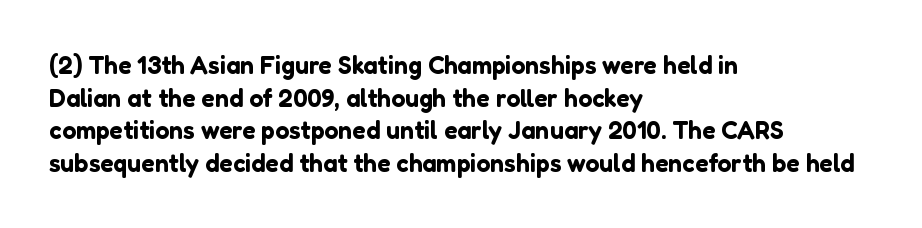
{"italic": "no", "underline": "no", "align": "left", "line_spacing": "normal", "line_spacing_ratio": 1.31, "letter_spacing": "normal", "letter_spacing_em": 0.0, "glyph_px": 25}
